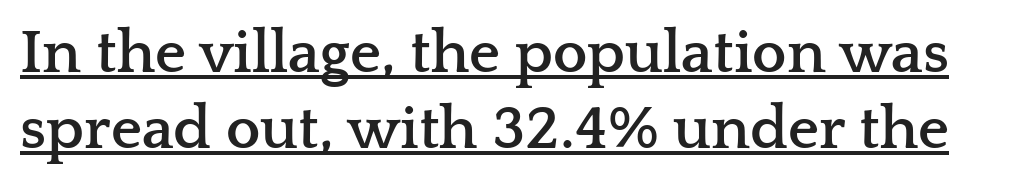
The letters are bold, with thick, heavy strokes. I'd call this a serif setting — the letters wear small feet. A typesetter would call this proportional, since set widths differ per character. Looks like someone drew a line under every word here. Tall strokes in this sample are plumb rather than angled.
